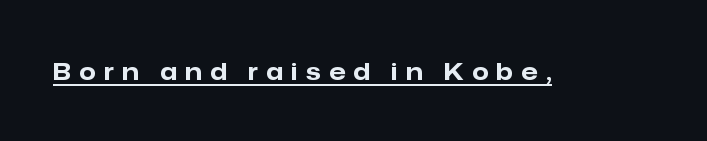
{"italic": "no", "bold": "yes", "underline": "yes", "letter_spacing": "wide", "letter_spacing_em": 0.34, "glyph_px": 24}
